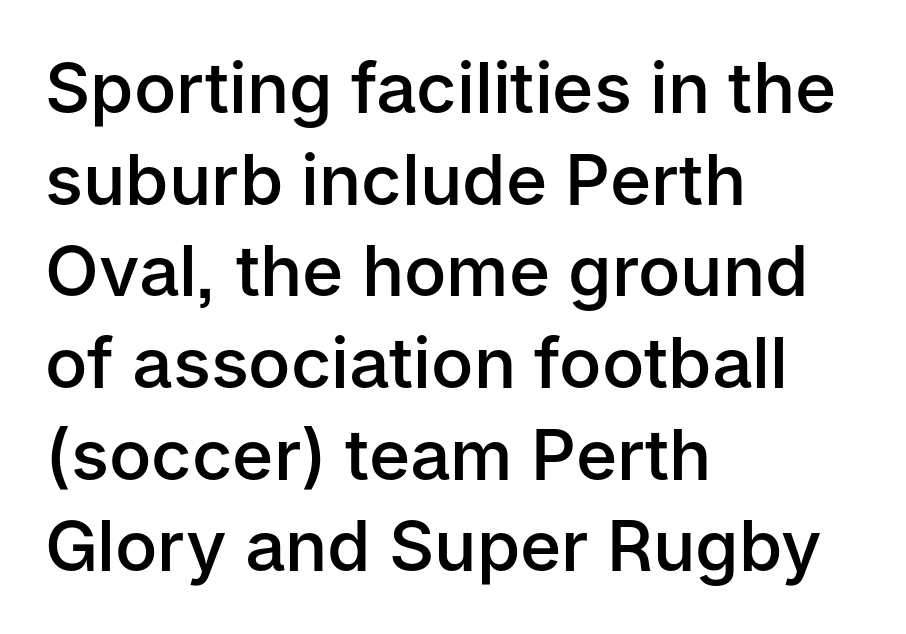
The image shows 70 px semibold sans-serif type, upright; set left-aligned, normal line spacing (1.31x), normal letter spacing, not underlined; low stroke contrast and a medium x-height.
